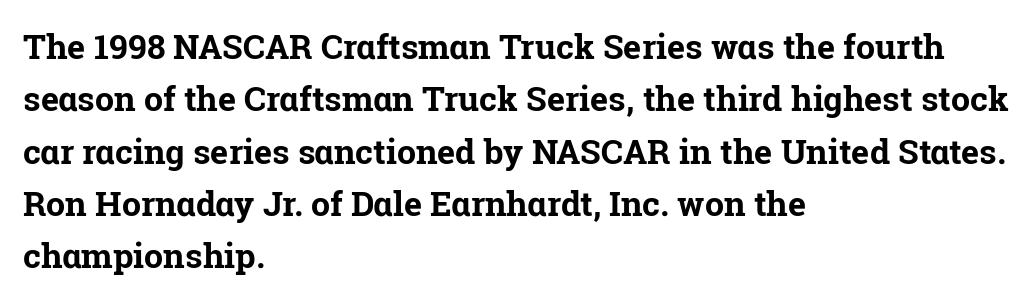
The image shows 34 px bold serif type, upright; set left-aligned, normal line spacing (1.54x), normal letter spacing, not underlined; low stroke contrast and a medium x-height.
